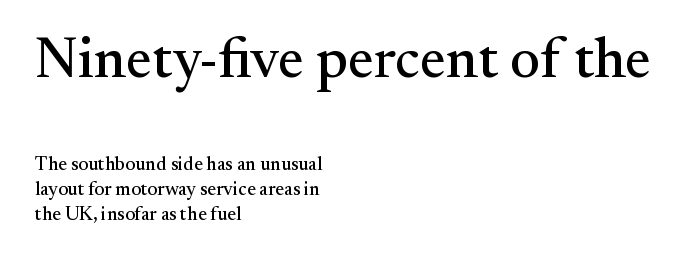
The image shows 57 px serif type, upright; set left-aligned, normal line spacing (1.32x), normal letter spacing, not underlined; the first (top) block is 3.0x larger; medium stroke contrast and a small x-height.
